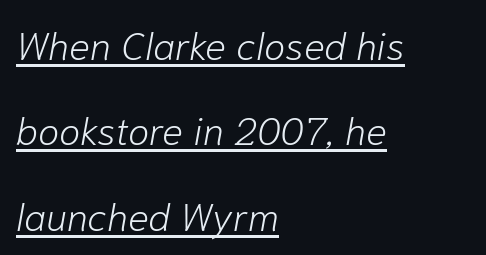
Q: Is the text bold? A: No.
Q: Is the text italic (slanted)? A: Yes, it leans right by about 10 degrees.
Q: Is the text underlined? A: Yes.
Q: How is the paragraph aligned? A: Left-aligned.
Q: Is the spacing between letters normal or unusually wide? A: Normal.
Q: Is the spacing between lines tight, normal or loose? A: Loose.
Q: Width (condensed, normal, or wide)? A: Normal.
Q: Stroke contrast? A: Low.
Q: x-height? A: Medium.
Q: Monospaced? A: No.
